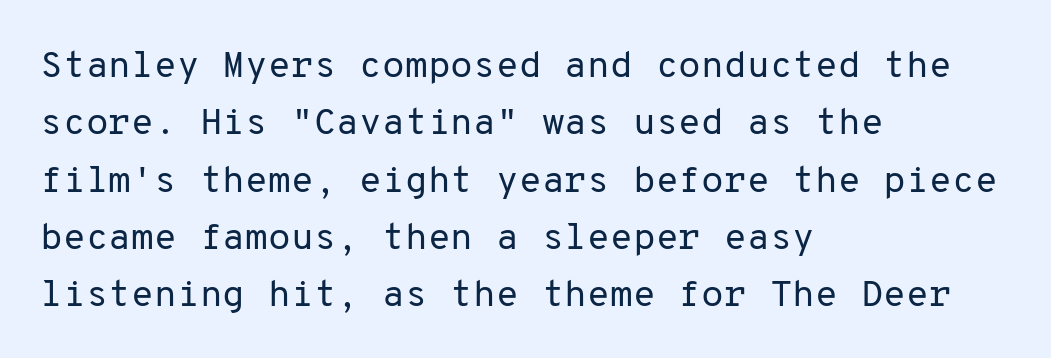
Q: Is the text bold? A: No.
Q: Is the text italic (slanted)? A: No, it is upright.
Q: Is the typeface a serif or a sans-serif typeface? A: Sans-serif.
Q: Is the text underlined? A: No.
Q: How is the paragraph aligned? A: Left-aligned.
Q: Is the spacing between letters normal or unusually wide? A: Normal.
Q: Is the spacing between lines tight, normal or loose? A: Normal.
Q: Width (condensed, normal, or wide)? A: Normal.
Q: Stroke contrast? A: Low.
Q: x-height? A: Medium.
Q: Monospaced? A: Yes.
